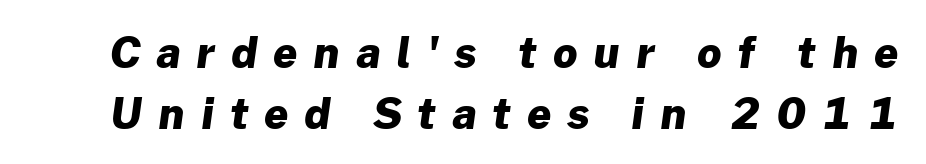
{"serif": "no", "bold": "yes", "weight": "heavy", "width": "normal", "stroke_contrast": "low", "x_height": "medium", "monospaced": "no", "underline": "no", "line_spacing": "normal", "line_spacing_ratio": 1.45, "letter_spacing": "wide", "letter_spacing_em": 0.39, "glyph_px": 42}
